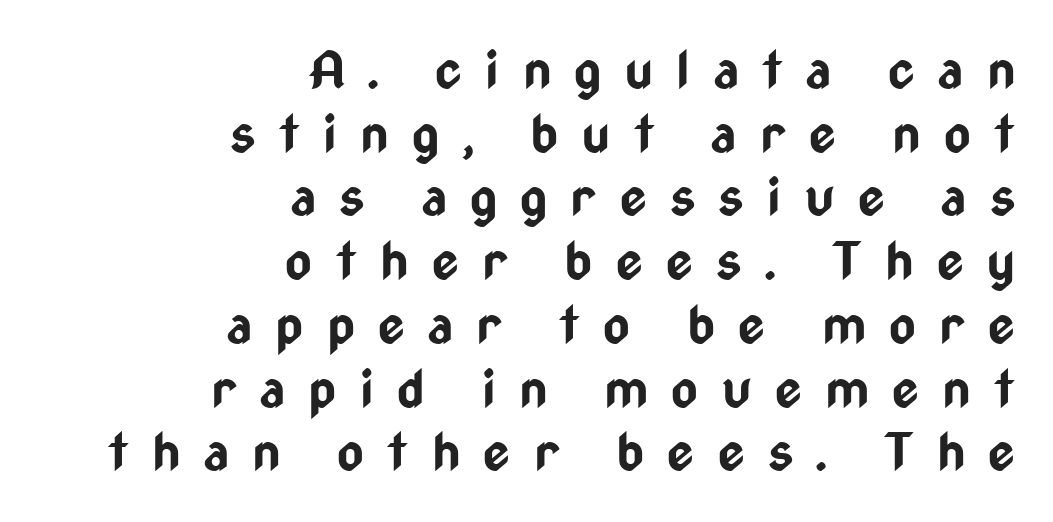
The rendering shows plain stroke endings on the letterforms — a sans-serif design. Here the designer chose a conventional face with non-uniform glyph widths. Strokes here are thick enough to call this a true bold. The type sits square on the baseline with zero lean.
